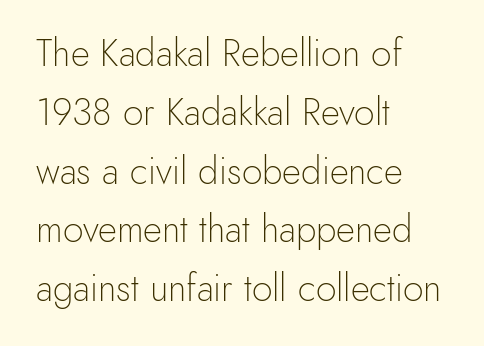
Q: Is the text bold? A: No.
Q: Is the text italic (slanted)? A: No, it is upright.
Q: Is the typeface a serif or a sans-serif typeface? A: Sans-serif.
Q: Is the text underlined? A: No.
Q: How is the paragraph aligned? A: Left-aligned.
Q: Is the spacing between letters normal or unusually wide? A: Normal.
Q: Is the spacing between lines tight, normal or loose? A: Normal.
Q: Width (condensed, normal, or wide)? A: Normal.
Q: x-height? A: Small.
Q: Monospaced? A: No.
